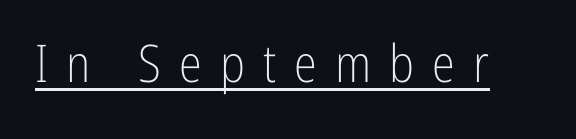
The image shows 52 px light, condensed sans-serif type, upright; set unusually wide letter spacing (+0.35 em), underlined; low stroke contrast and a medium x-height.
